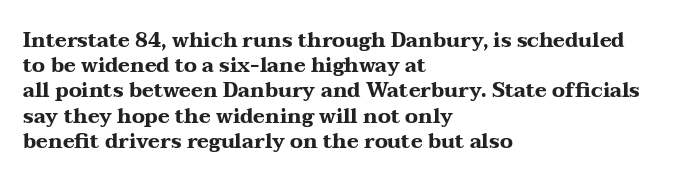
Q: Is the text bold? A: Yes.
Q: Is the text italic (slanted)? A: No, it is upright.
Q: Is the text underlined? A: No.
Q: How is the paragraph aligned? A: Left-aligned.
Q: Is the spacing between letters normal or unusually wide? A: Normal.
Q: Is the spacing between lines tight, normal or loose? A: Normal.
